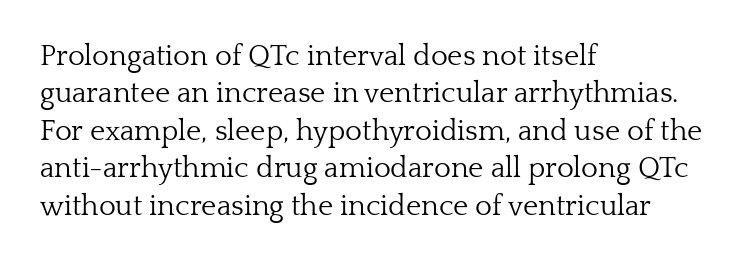
The face used here is proportionally spaced, like ordinary book or web type. The designer left line spacing at the default. Yep, those are serifs on the letters. These lines keep a tight, regular rhythm from letter to letter.
